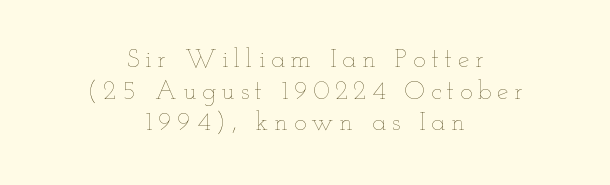
The image shows 26 px text type, upright; set centered, line spacing 1.22x, unusually wide letter spacing (+0.22 em), not underlined.
